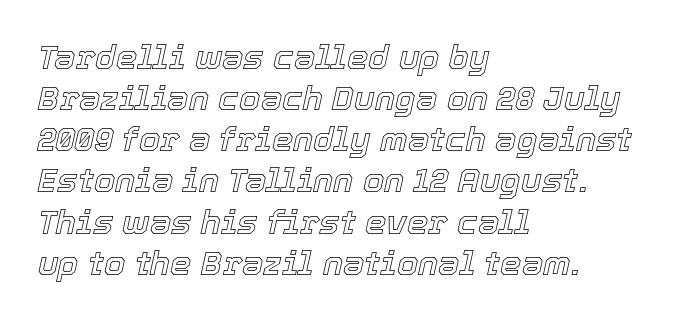
Between one letter and the next there's only the usual sliver of space. You could not count columns in this text — the font is proportionally spaced. These lines are set flush left with a ragged right edge. The specimen omits any rule beneath the text block's lines.
